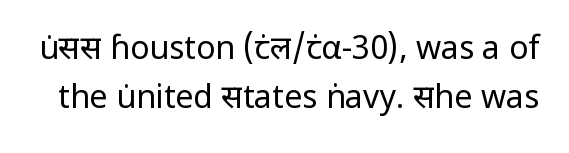
Serif or sans? Sans — the stroke terminals are bare. Spacing between characters is what you'd get straight out of the box. The zone under the glyphs is completely vacant. The axis of the letterforms is exactly vertical.
